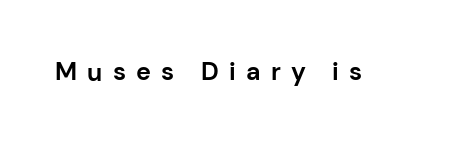
Has an underline been added? It has not. Glyph-to-glyph distance is far greater than everyday printed text. I'd describe the lettering as bold — thick and assertive. This sample uses an upright cut, with every glyph sitting square on the baseline.
